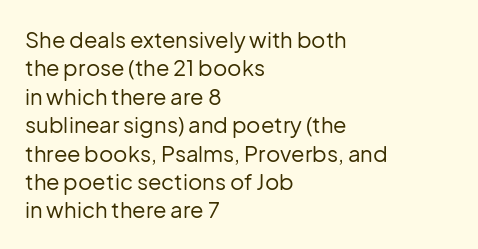
Rule under the text: the space is simply empty. Honestly, the letter spacing is just normal — you wouldn't notice it. The font's upright variant was chosen for this text. The strokes are not fattened; the text isn't bold. Layout note: lines flush left. The designer left line spacing at the default.
